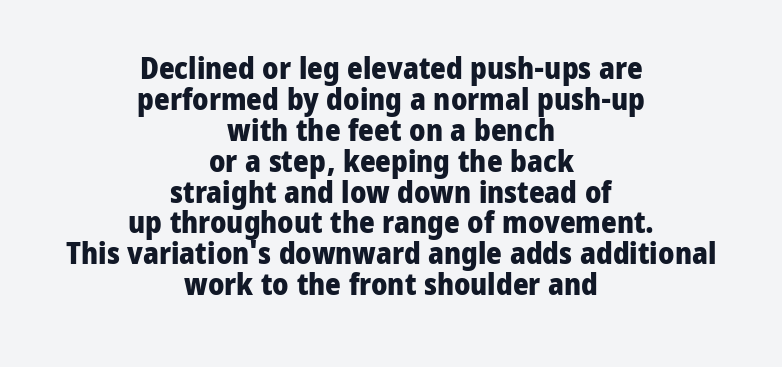
{"serif": "no", "italic": "no", "bold": "yes", "weight": "heavy", "width": "normal", "stroke_contrast": "low", "x_height": "medium", "monospaced": "no", "underline": "no", "align": "center", "line_spacing": "tight", "line_spacing_ratio": 1.03, "letter_spacing": "normal", "letter_spacing_em": 0.0, "glyph_px": 30}
